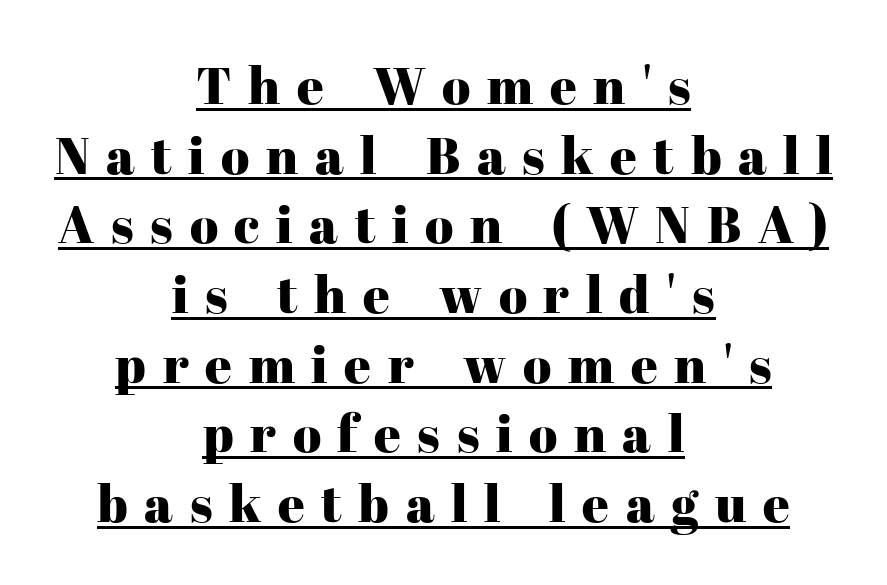
{"serif": "yes", "italic": "no", "width": "normal", "stroke_contrast": "high", "x_height": "medium", "monospaced": "no", "underline": "yes", "align": "center", "line_spacing": "normal", "line_spacing_ratio": 1.34, "letter_spacing": "wide", "letter_spacing_em": 0.32, "glyph_px": 52}
